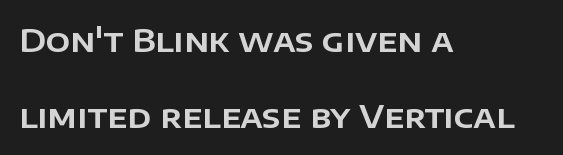
The image shows 32 px sans-serif type, upright; set left-aligned, loose line spacing (2.37x), normal letter spacing, not underlined; low stroke contrast and a large x-height.
